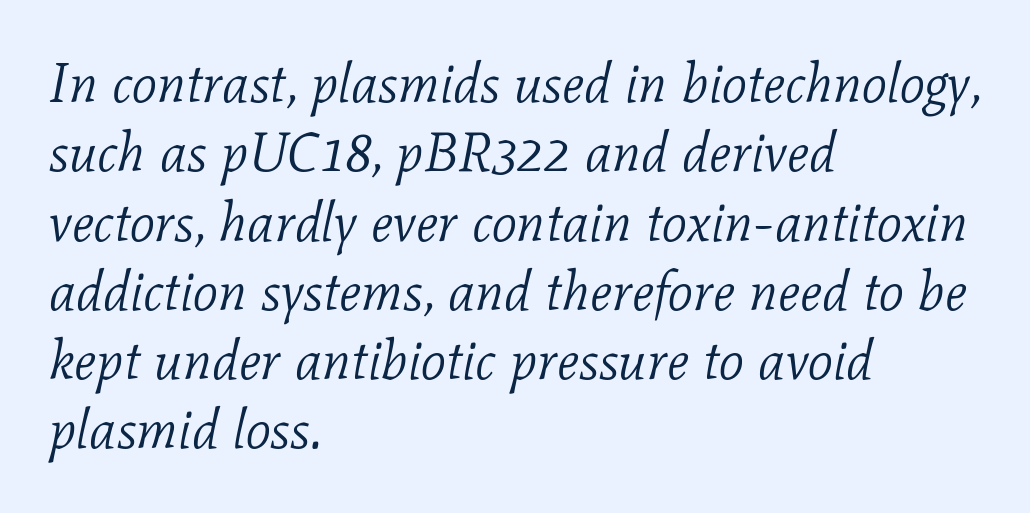
The image shows 55 px light serif type, italic (leaning right); set left-aligned, normal line spacing (1.26x), normal letter spacing, not underlined; low stroke contrast and a medium x-height.
